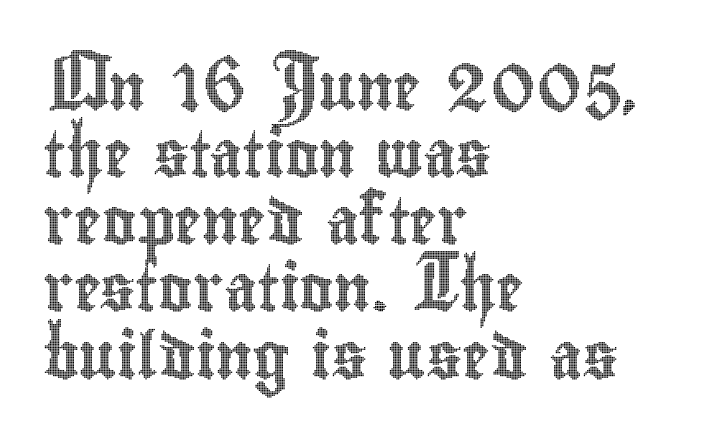
Q: Is the text italic (slanted)? A: No, it is upright.
Q: Is the text underlined? A: No.
Q: How is the paragraph aligned? A: Left-aligned.
Q: Is the spacing between letters normal or unusually wide? A: Normal.
Q: Is the spacing between lines tight, normal or loose? A: Normal.
Q: Width (condensed, normal, or wide)? A: Condensed.
Q: x-height? A: Small.
Q: Monospaced? A: No.
